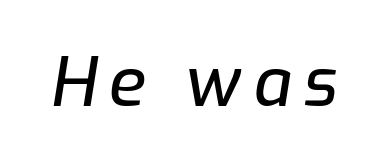
{"italic": "yes", "lean": "right", "slant_degrees": 9, "width": "normal", "stroke_contrast": "low", "x_height": "medium", "monospaced": "no", "underline": "no", "glyph_px": 68}
